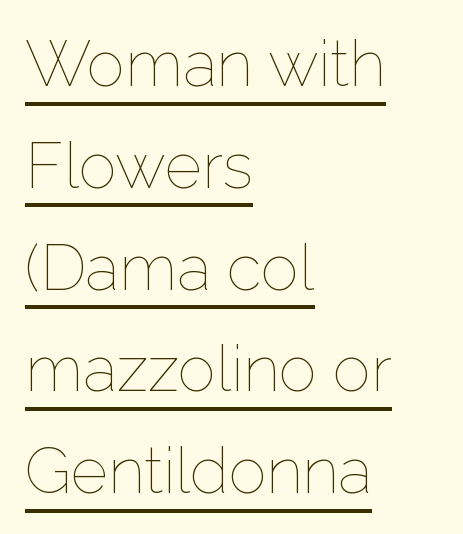
Summary of weight: not heavy and not bold. Each line of the rendering has a horizontal stroke beneath the glyphs. The line-height multiplier appears to be the usual default. The face used here is proportionally spaced, like ordinary book or web type. These lines keep a tight, regular rhythm from letter to letter. The rendering anchors every line to the left-hand side.
